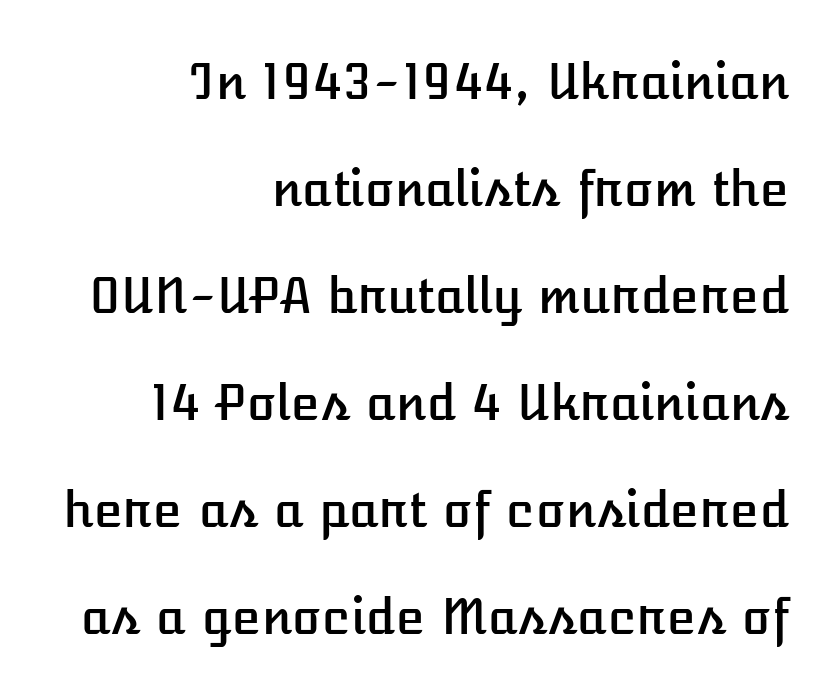
You could not count columns in this text — the font is proportionally spaced. The lines are spread far apart with generous leading. This rendering features lettering with no underline. Does the lettering tilt? It doesn't — this is upright. Alignment: flush right.
